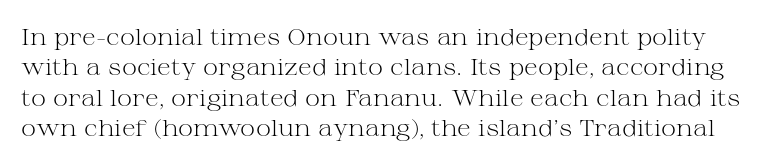
The rows are spaced the way most documents space them. Unbolded letterforms with no extra heft. Bare-footed words on every line. Does extra space separate the letters? No, they use regular spacing. The lettering stays uniformly vertical, giving the passage a roman look.
